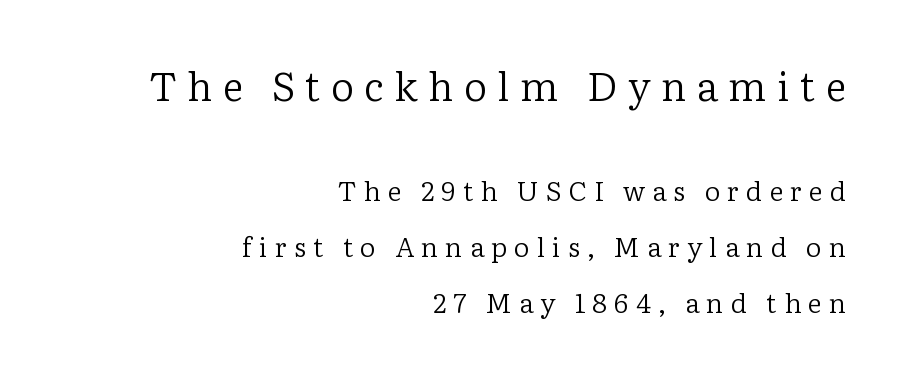
{"serif": "yes", "italic": "no", "bold": "no", "weight": "regular", "width": "normal", "stroke_contrast": "low", "x_height": "medium", "monospaced": "no", "underline": "no", "align": "right", "line_spacing": "loose", "line_spacing_ratio": 2.09, "letter_spacing": "wide", "letter_spacing_em": 0.26, "larger_block": "first", "size_ratio": 1.48, "glyph_px": 40}
